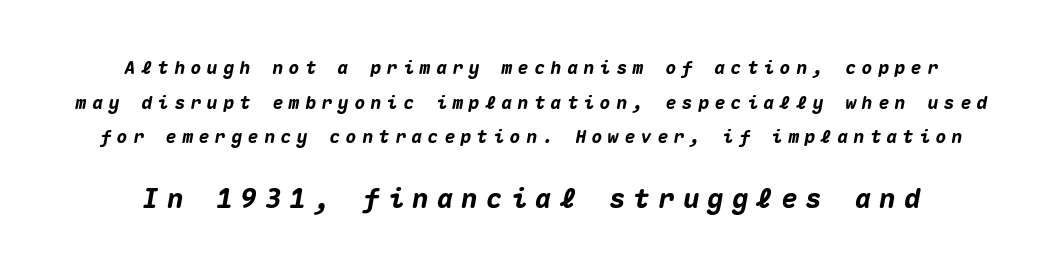
The block of text is sparse from top to bottom, with ample space between rows. Small over large — that's the arrangement of the two blocks here. A typesetter would mark this as italic. How are the letters spaced? Widely, with obvious added tracking.
